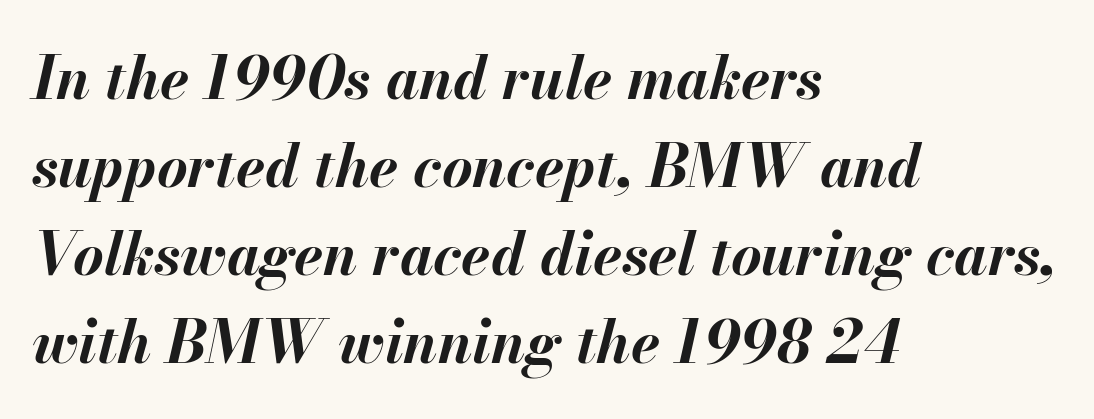
Q: Is the text bold? A: Yes.
Q: Is the text italic (slanted)? A: Yes, it leans right by about 13 degrees.
Q: Is the text underlined? A: No.
Q: How is the paragraph aligned? A: Left-aligned.
Q: Is the spacing between letters normal or unusually wide? A: Normal.
Q: Is the spacing between lines tight, normal or loose? A: Normal.
Q: Width (condensed, normal, or wide)? A: Normal.
Q: Stroke contrast? A: Medium.
Q: x-height? A: Small.
Q: Monospaced? A: No.
